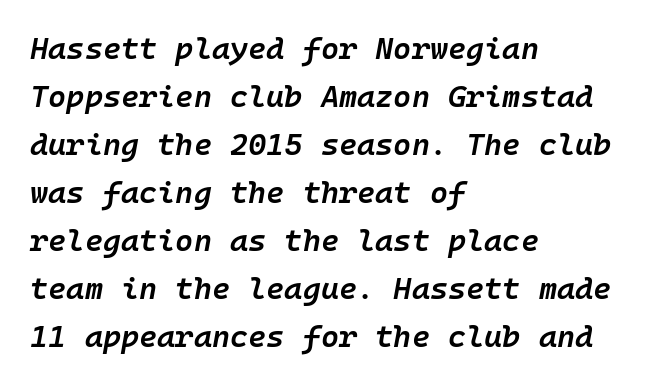
The image shows 31 px semibold type, italic (leaning right), monospaced; set left-aligned, normal line spacing (1.55x), normal letter spacing, not underlined; low stroke contrast and a medium x-height.
